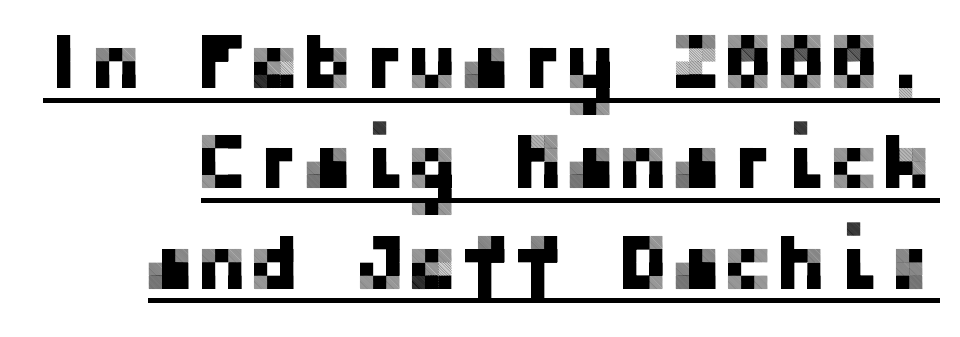
{"serif": "no", "italic": "no", "width": "normal", "stroke_contrast": "low", "x_height": "medium", "underline": "yes", "line_spacing": "normal", "line_spacing_ratio": 1.27, "letter_spacing": "normal", "letter_spacing_em": 0.0, "glyph_px": 79}
